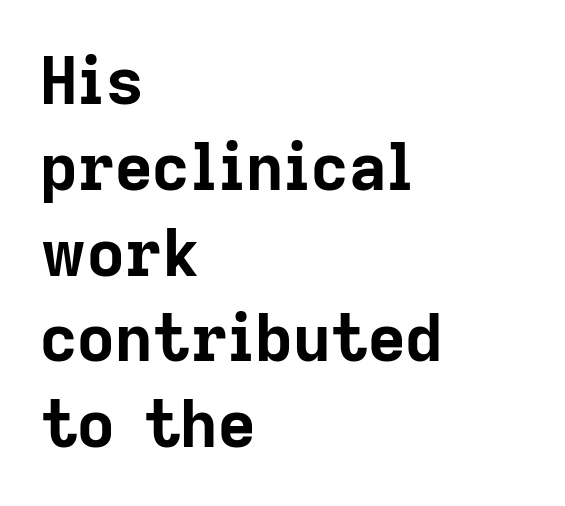
The image shows 65 px bold sans-serif type, upright; set left-aligned, normal line spacing (1.32x), normal letter spacing, not underlined; low stroke contrast and a medium x-height.
